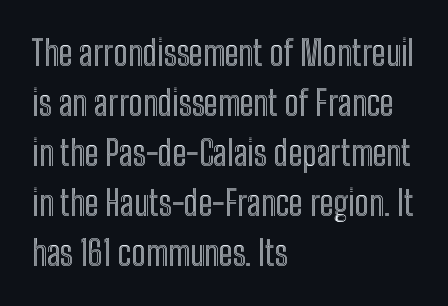
{"italic": "no", "width": "condensed", "x_height": "medium", "monospaced": "no", "underline": "no", "align": "left", "line_spacing": "normal", "line_spacing_ratio": 1.47, "letter_spacing": "normal", "letter_spacing_em": 0.0, "glyph_px": 34}
